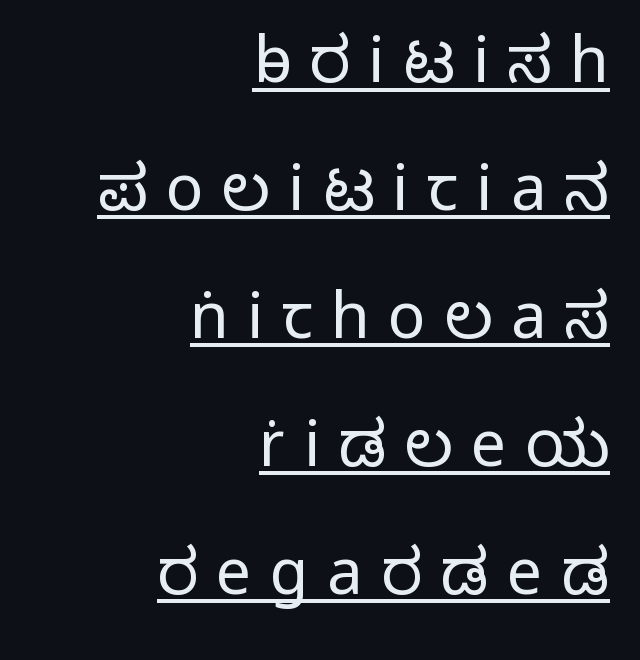
{"serif": "no", "italic": "no", "bold": "no", "weight": "light", "width": "normal", "stroke_contrast": "low", "x_height": "medium", "monospaced": "no", "underline": "yes", "align": "right", "line_spacing": "loose", "line_spacing_ratio": 2.03, "letter_spacing": "wide", "letter_spacing_em": 0.29, "glyph_px": 63}
